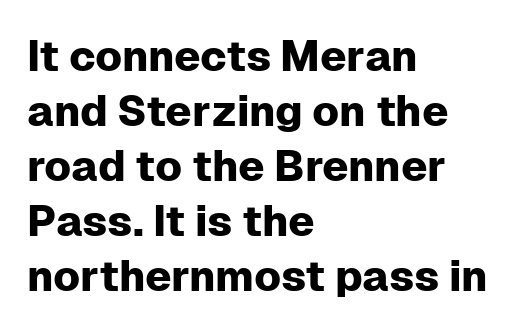
The image shows 43 px sans-serif type, upright; set left-aligned, normal line spacing (1.28x), normal letter spacing, not underlined; low stroke contrast and a medium x-height.
